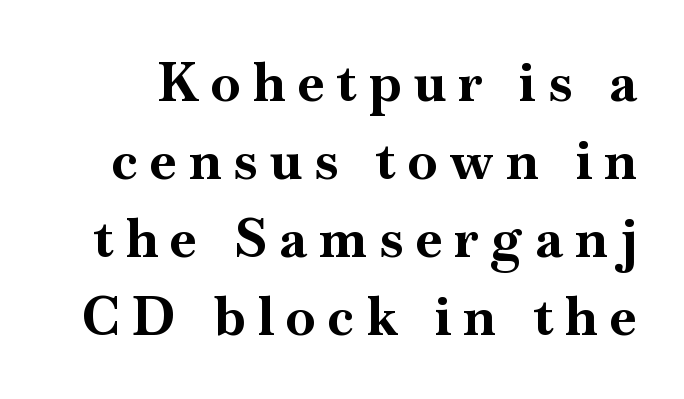
Nope, not italic — everything's standing straight. Old-style or modern, the face here clearly has serifs. The tracking reads as deliberately expanded to a designer's eye. Look at the stroke-to-counter ratio: heavy, a bold. Any mark beneath the type? The region is blank. Reading down the column, the eye jumps a familiar distance to each next line.
